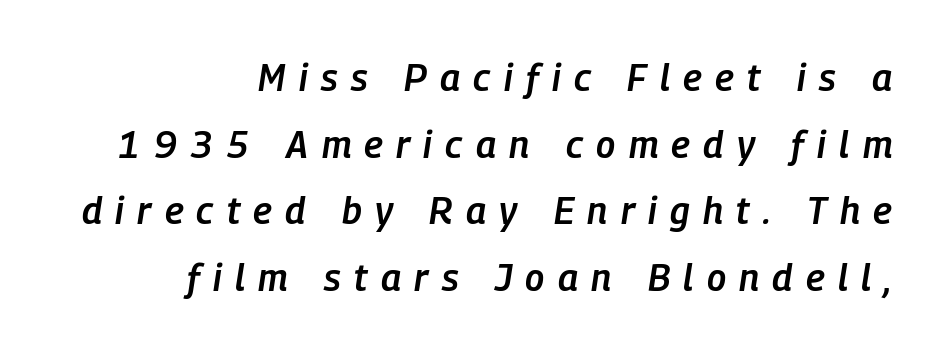
The image shows 37 px semibold, condensed type, italic (leaning right); set right-aligned, line spacing 1.8x, unusually wide letter spacing (+0.36 em), not underlined; low stroke contrast and a medium x-height.
